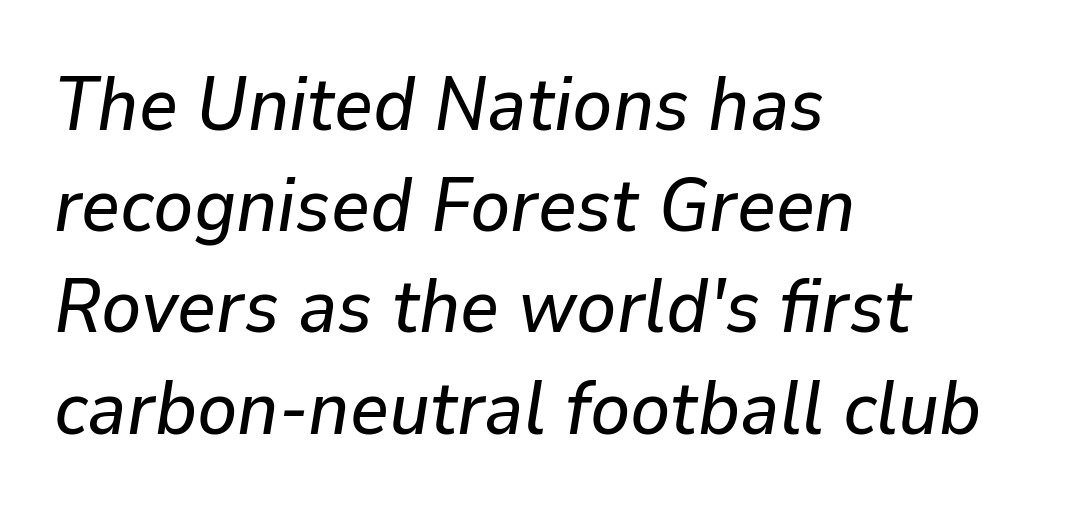
All the whitespace from short lines collects on the right. Would a proofreader flag this as italicized? Yes. The tracking reads as untouched default to a designer's eye. This sample keeps an unexceptional amount of space between lines. This rendering features lettering with no underline. Varying glyph widths throughout — classic text-font behaviour.
